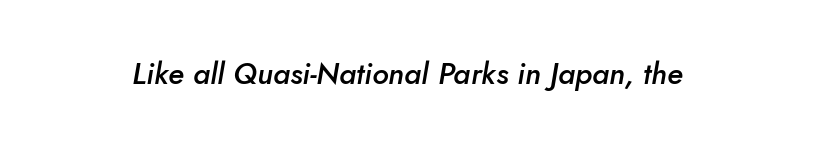
Every character sits at an angle, as italics do. Firm but not heavy-handed strokes: this text is semibold. Spacing verdict: proportional, widths tailored to each character. Glyph-to-glyph distance matches everyday printed text.
